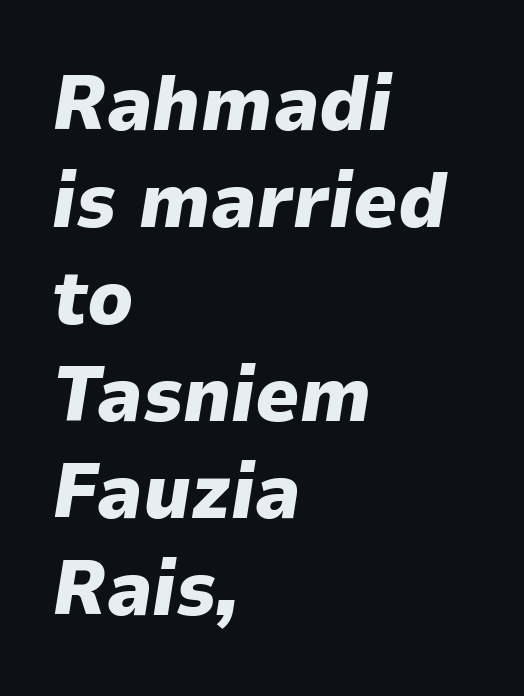
Students, this is bold: see how much ink each stroke carries. Would a proofreader flag this as italicized? Yes. Honestly, the letter spacing is just normal — you wouldn't notice it. A normal amount of white space separates one row of letters from the next.
